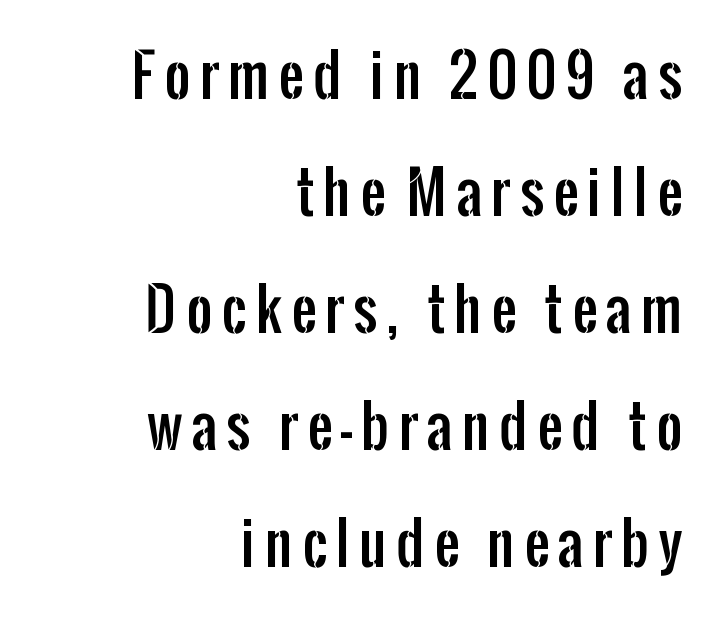
Q: Is the text italic (slanted)? A: No, it is upright.
Q: Is the typeface a serif or a sans-serif typeface? A: Sans-serif.
Q: Is the text underlined? A: No.
Q: How is the paragraph aligned? A: Right-aligned.
Q: Is the spacing between lines tight, normal or loose? A: Loose.
Q: Width (condensed, normal, or wide)? A: Condensed.
Q: Stroke contrast? A: Low.
Q: x-height? A: Medium.
Q: Monospaced? A: No.
